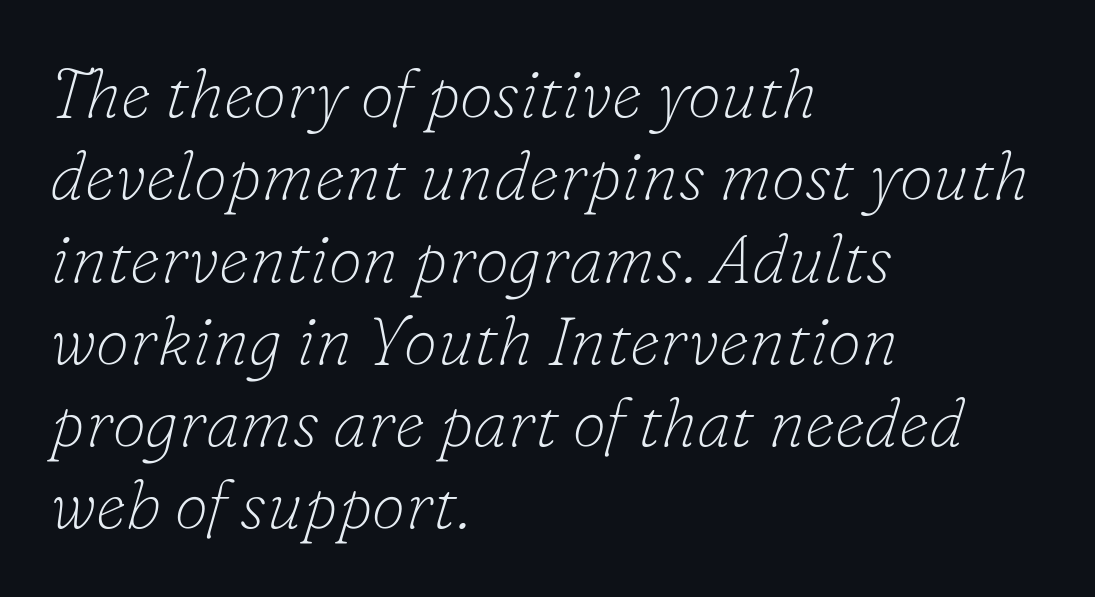
{"serif": "yes", "italic": "yes", "lean": "right", "slant_degrees": 16, "bold": "no", "weight": "thin", "width": "normal", "stroke_contrast": "low", "x_height": "small", "monospaced": "no", "underline": "no", "align": "left", "line_spacing_ratio": 1.21, "letter_spacing": "normal", "letter_spacing_em": 0.0, "glyph_px": 68}
